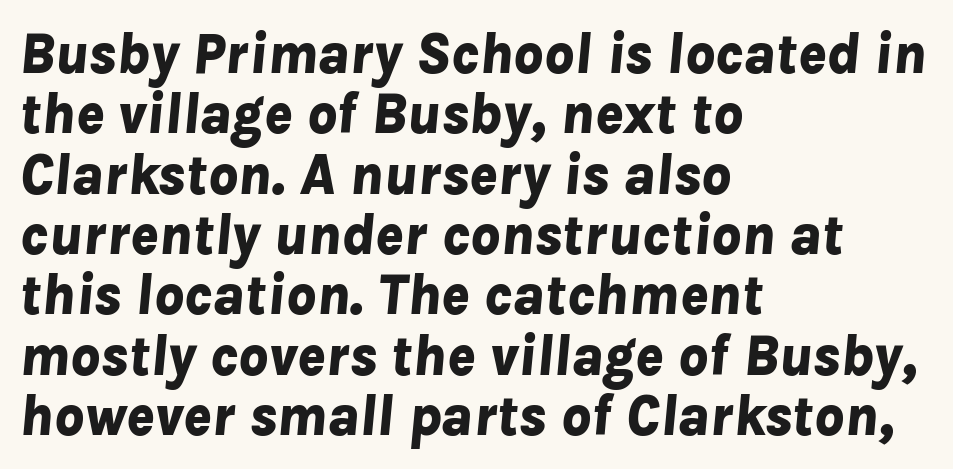
The image shows 58 px bold type, italic (leaning right); set left-aligned, tight line spacing (1.04x), normal letter spacing, not underlined; low stroke contrast and a medium x-height.
